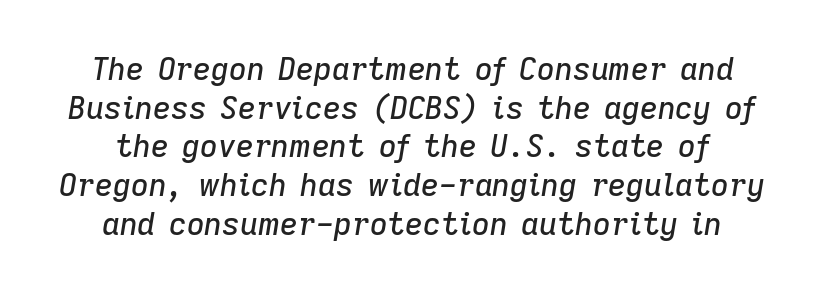
The image shows 31 px text type, italic (leaning right); set normal line spacing (1.25x), normal letter spacing, not underlined; low stroke contrast and a medium x-height.
